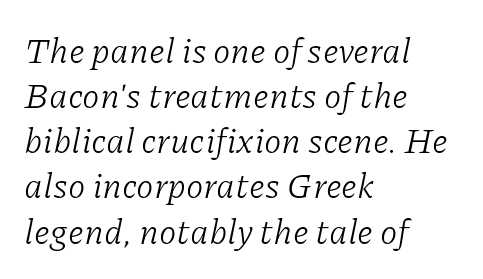
These lines stack with their left ends in a neat column. Students, note that the glyphs here touch the page at normal intervals. Just letters on the line, the space beneath them empty. The font's italic variant was chosen for this text.
